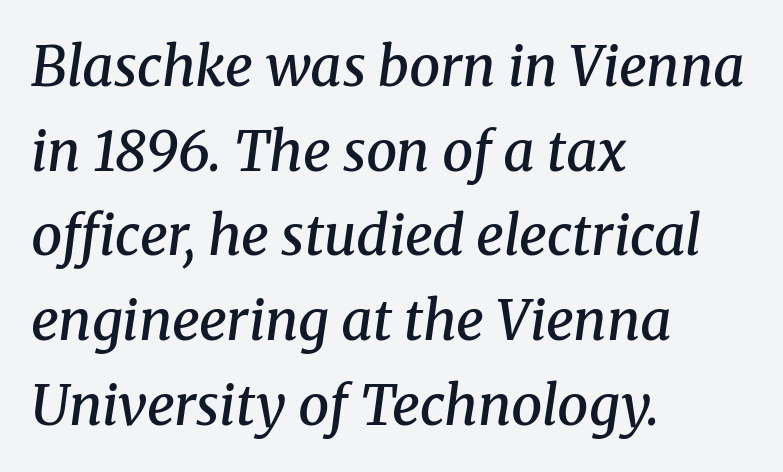
{"serif": "yes", "italic": "yes", "lean": "right", "slant_degrees": 8, "bold": "semi", "weight": "semibold", "width": "normal", "stroke_contrast": "medium", "x_height": "medium", "monospaced": "no", "underline": "no", "align": "left", "line_spacing": "normal", "line_spacing_ratio": 1.54, "letter_spacing": "normal", "letter_spacing_em": 0.0, "glyph_px": 55}
